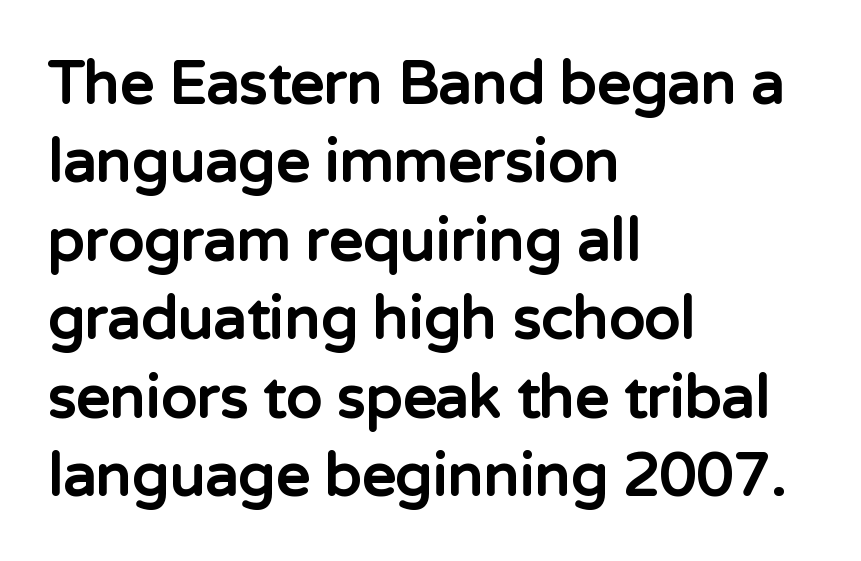
Honestly, there is no underline to notice here at all. Visually the block forms a straight wall on the left and a jagged coastline on the right. The typeface chosen for these lines omits serifs. The rows are spaced the way most documents space them. A typesetter would mark this as roman, not italic. Character widths vary here, with narrow letters taking less room than wide ones.
